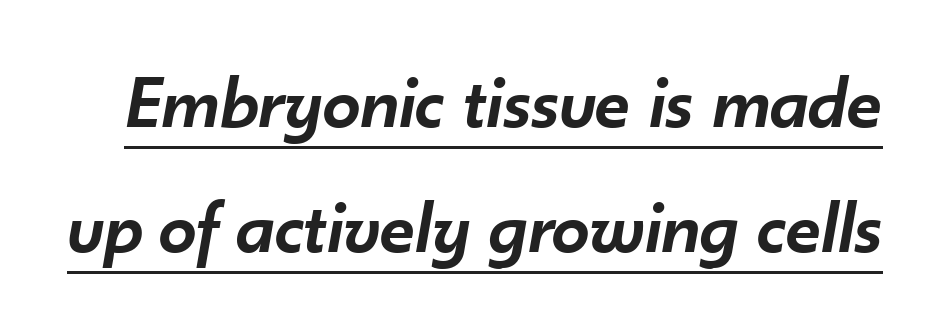
Q: Is the text bold? A: Semi-bold.
Q: Is the text italic (slanted)? A: Yes, it leans right by about 10 degrees.
Q: Is the text underlined? A: Yes.
Q: Is the spacing between letters normal or unusually wide? A: Normal.
Q: Is the spacing between lines tight, normal or loose? A: Normal.
Q: Width (condensed, normal, or wide)? A: Normal.
Q: Stroke contrast? A: Low.
Q: x-height? A: Small.
Q: Monospaced? A: No.
